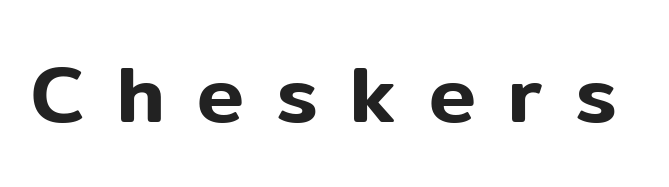
The image shows 79 px sans-serif type, upright; set unusually wide letter spacing (+0.41 em), not underlined; low stroke contrast and a medium x-height.
